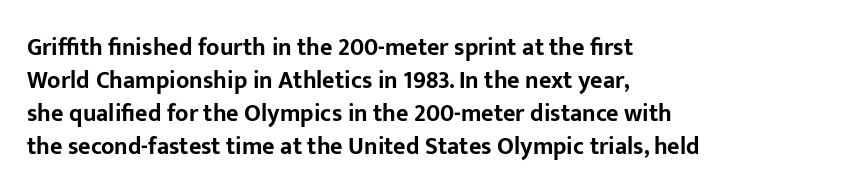
The image shows 24 px bold type, upright; set left-aligned, normal line spacing (1.38x), normal letter spacing, not underlined.
